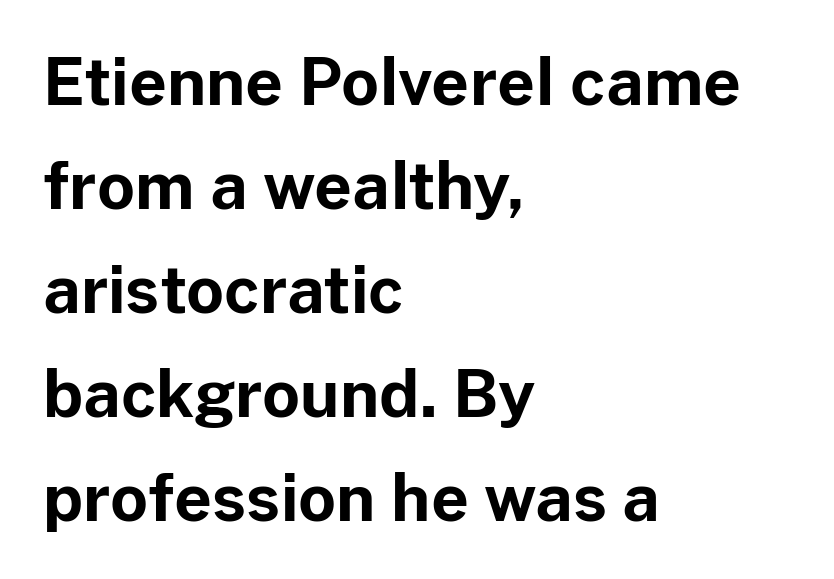
The image shows 65 px bold sans-serif type, upright; set left-aligned, normal line spacing (1.6x), normal letter spacing, not underlined; low stroke contrast and a medium x-height.
